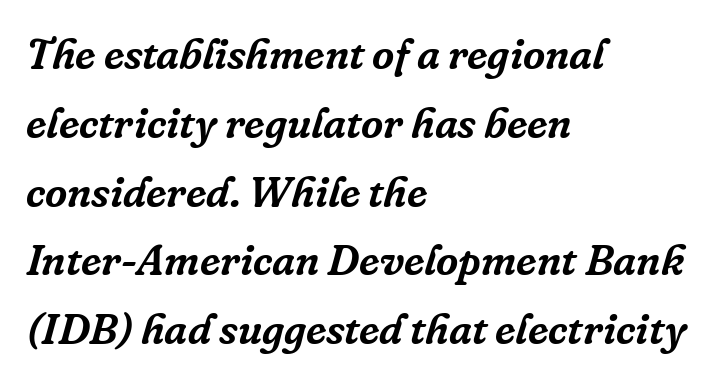
Q: Is the text italic (slanted)? A: Yes, it leans right by about 16 degrees.
Q: Is the typeface a serif or a sans-serif typeface? A: Serif.
Q: Is the text underlined? A: No.
Q: How is the paragraph aligned? A: Left-aligned.
Q: Is the spacing between letters normal or unusually wide? A: Normal.
Q: Is the spacing between lines tight, normal or loose? A: Normal.
Q: Width (condensed, normal, or wide)? A: Normal.
Q: Stroke contrast? A: Low.
Q: x-height? A: Medium.
Q: Monospaced? A: No.
